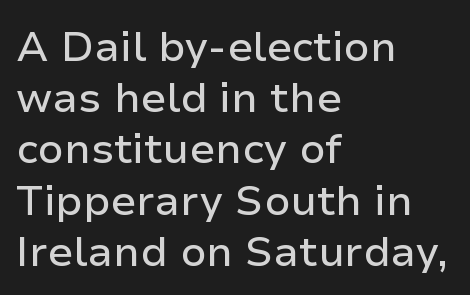
Q: Is the text italic (slanted)? A: No, it is upright.
Q: Is the typeface a serif or a sans-serif typeface? A: Sans-serif.
Q: Is the text underlined? A: No.
Q: How is the paragraph aligned? A: Left-aligned.
Q: Is the spacing between letters normal or unusually wide? A: Normal.
Q: Width (condensed, normal, or wide)? A: Normal.
Q: Stroke contrast? A: Low.
Q: x-height? A: Medium.
Q: Monospaced? A: No.
